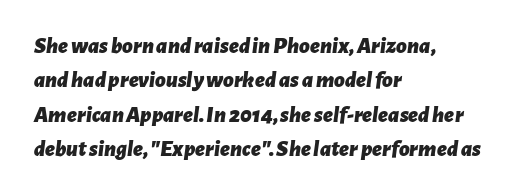
Q: Is the text bold? A: Yes.
Q: Is the text italic (slanted)? A: Yes, it leans right by about 7 degrees.
Q: Is the text underlined? A: No.
Q: How is the paragraph aligned? A: Left-aligned.
Q: Is the spacing between letters normal or unusually wide? A: Normal.
Q: Is the spacing between lines tight, normal or loose? A: Normal.
